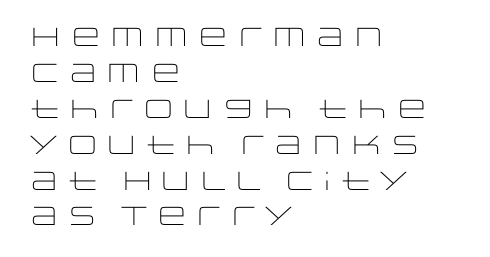
The characters are drawn with everyday or finer stroke widths. Line beginnings align vertically; line endings do not. Rule under the text: the space is simply empty. Words appear dense and cohesive because spacing is normal. Whoever set this chose a conventional vertical rhythm. Rendered with straight, roman letterforms.
